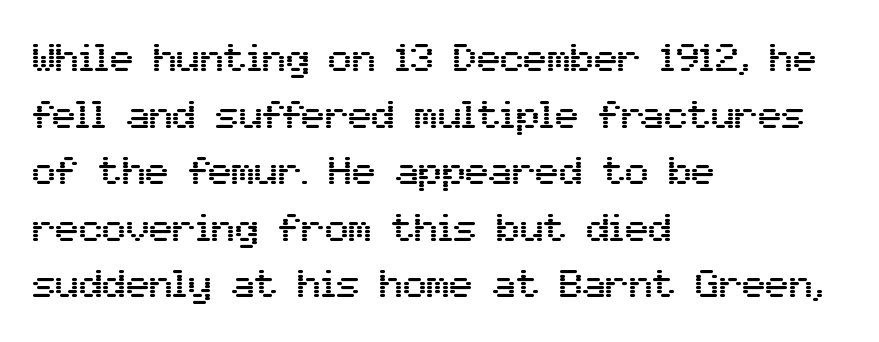
In terms of leading, this rendering sits right in the middle. Varying glyph widths throughout — classic text-font behaviour. Stroke terminals: plain, sans-serif. The type is set solid horizontally, with unmodified tracking.
